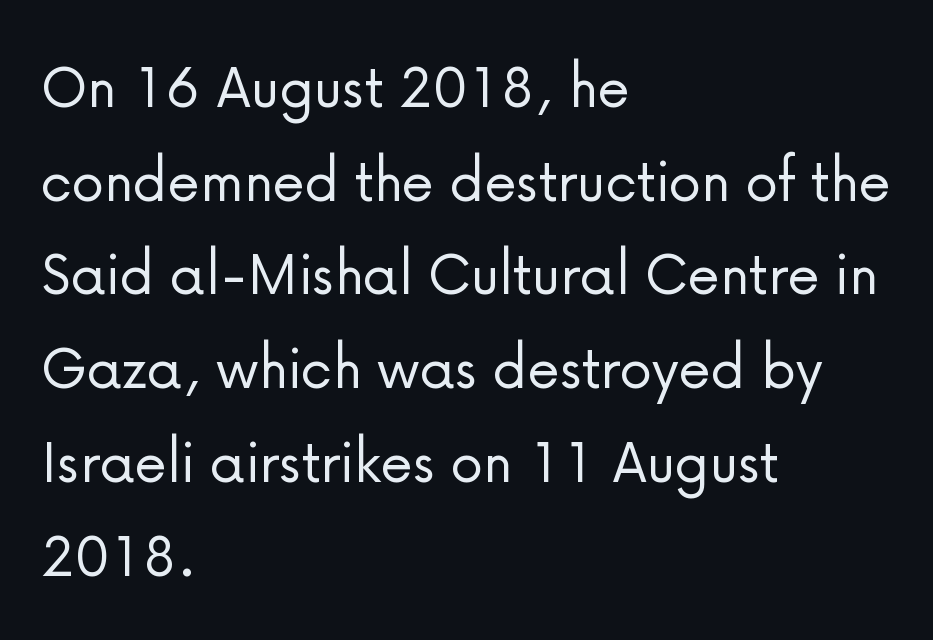
Q: Is the text bold? A: No.
Q: Is the text italic (slanted)? A: No, it is upright.
Q: Is the typeface a serif or a sans-serif typeface? A: Sans-serif.
Q: Is the text underlined? A: No.
Q: How is the paragraph aligned? A: Left-aligned.
Q: Is the spacing between letters normal or unusually wide? A: Normal.
Q: Is the spacing between lines tight, normal or loose? A: Normal.
Q: Width (condensed, normal, or wide)? A: Normal.
Q: Stroke contrast? A: Low.
Q: x-height? A: Medium.
Q: Monospaced? A: No.
